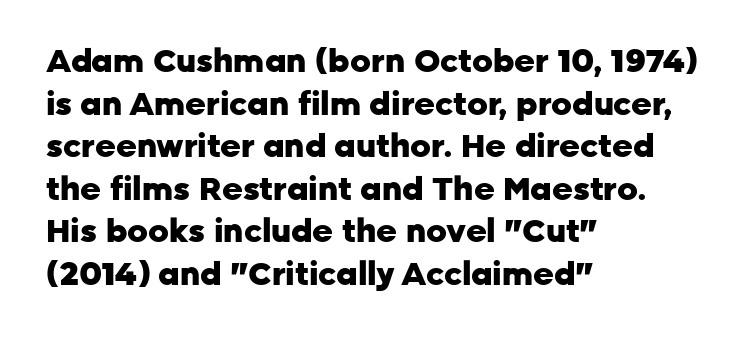
The image shows 32 px heavy sans-serif type, upright; set left-aligned, normal line spacing (1.33x), normal letter spacing, not underlined; low stroke contrast and a medium x-height.
